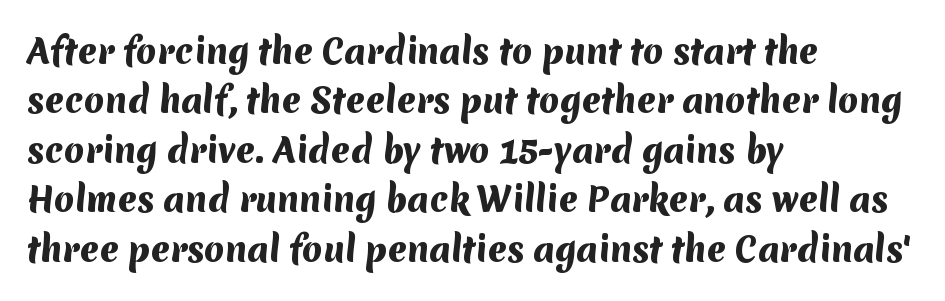
The setting favours the left margin, as ordinary paragraphs usually do. Proportional: the letters do not fall into vertical columns. Does the leading feel generous? No, just average. The words here are not underlined. The characters display no serif detailing; their extremities are plain.
